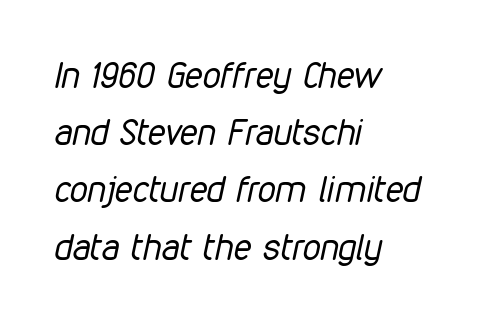
The rendering applies a slant to the glyphs. The space beneath each line is pristine and unruled. The letters advance in unequal steps, a hallmark of proportional type. Stroke thickness stays within the range of a standard reading face or lighter.
